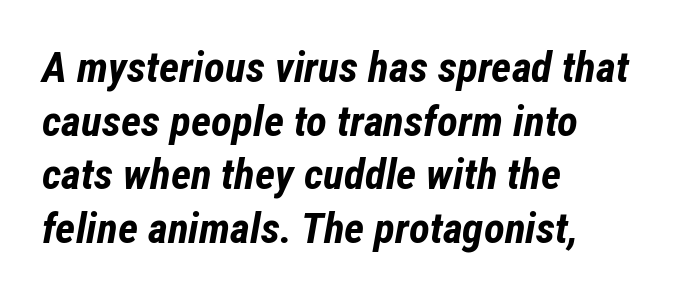
{"italic": "yes", "lean": "right", "slant_degrees": 12, "bold": "yes", "weight": "bold", "width": "condensed", "stroke_contrast": "low", "x_height": "medium", "monospaced": "no", "underline": "no", "align": "left", "line_spacing": "normal", "line_spacing_ratio": 1.25, "letter_spacing": "normal", "letter_spacing_em": 0.0, "glyph_px": 43}
